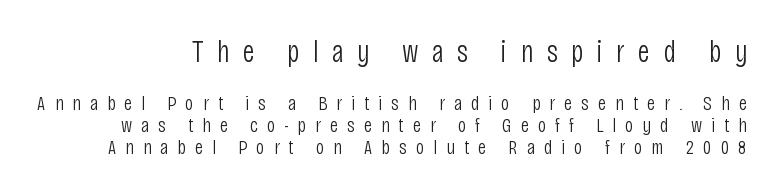
Q: Is the text bold? A: No.
Q: Is the text italic (slanted)? A: No, it is upright.
Q: Is the typeface a serif or a sans-serif typeface? A: Sans-serif.
Q: Is the text underlined? A: No.
Q: Is the spacing between letters normal or unusually wide? A: Unusually wide.
Q: Is the spacing between lines tight, normal or loose? A: Tight.
Q: Which block of text is set in a larger size, the first (top) or the second (bottom)? A: The first (top) one.
Q: Width (condensed, normal, or wide)? A: Condensed.
Q: Stroke contrast? A: Low.
Q: x-height? A: Large.
Q: Monospaced? A: No.
